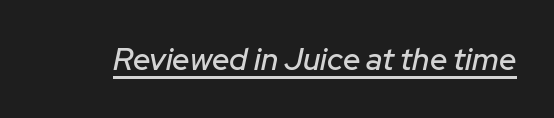
Is there an underline? Yes — a line sits under the letters. There's an unmistakable incline to the writing here. Spacing verdict: proportional, widths tailored to each character. Characters follow at the spacing the type designer built in.
